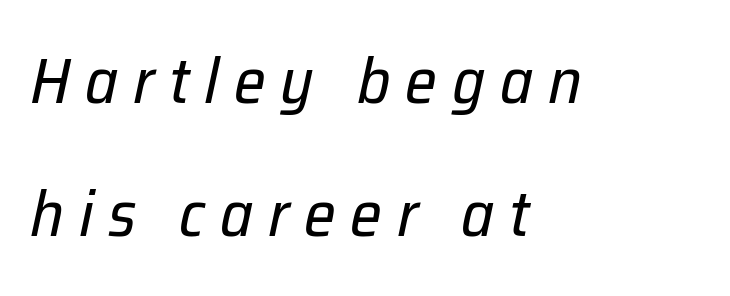
{"italic": "yes", "lean": "right", "slant_degrees": 12, "bold": "no", "weight": "regular", "width": "normal", "stroke_contrast": "low", "x_height": "medium", "monospaced": "no", "underline": "no", "align": "left", "line_spacing": "loose", "line_spacing_ratio": 2.08, "letter_spacing": "wide", "letter_spacing_em": 0.23, "glyph_px": 64}
